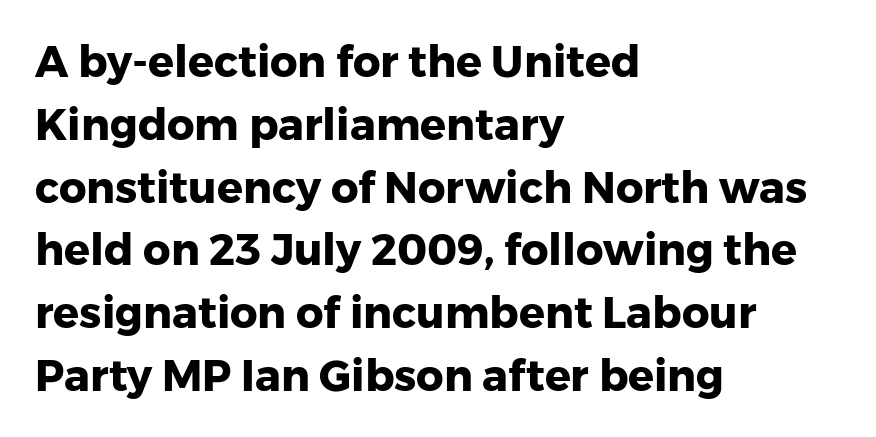
The image shows 43 px heavy sans-serif type, upright; set left-aligned, normal line spacing (1.46x), normal letter spacing, not underlined; low stroke contrast and a medium x-height.
